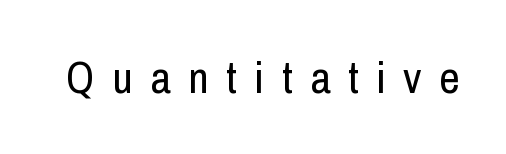
The letters are spread apart with noticeably loose tracking. Unmarked baselines from the first word to the last. Examine the stroke ends and you'll find no serifs. The letters stand straight up with perfectly vertical stems. The characters are drawn with everyday or finer stroke widths. Proportional: the letters do not fall into vertical columns.
